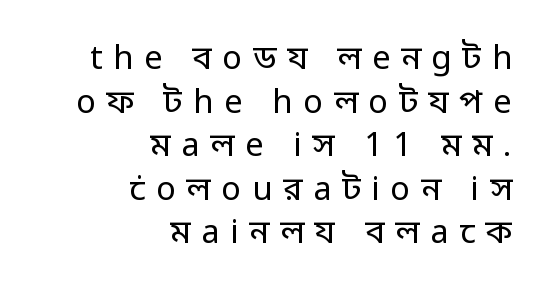
The image shows 33 px regular-weight sans-serif type, upright; set right-aligned, normal line spacing (1.32x), unusually wide letter spacing (+0.32 em), not underlined; low stroke contrast and a medium x-height.
